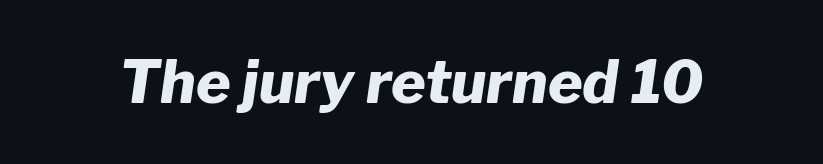
{"italic": "yes", "lean": "right", "slant_degrees": 8, "bold": "yes", "weight": "heavy", "width": "normal", "stroke_contrast": "low", "x_height": "medium", "monospaced": "no", "underline": "no", "letter_spacing": "normal", "letter_spacing_em": 0.0, "glyph_px": 59}
